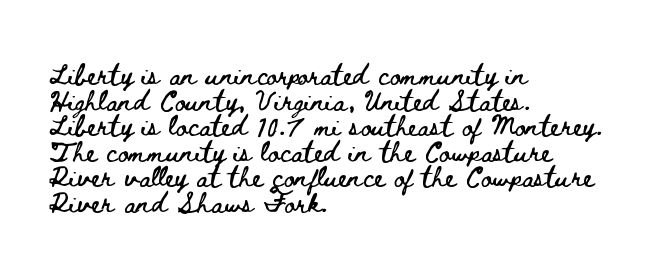
Line beginnings align vertically; line endings do not. A typesetter would call this zero additional tracking. The baseline area is clear.
